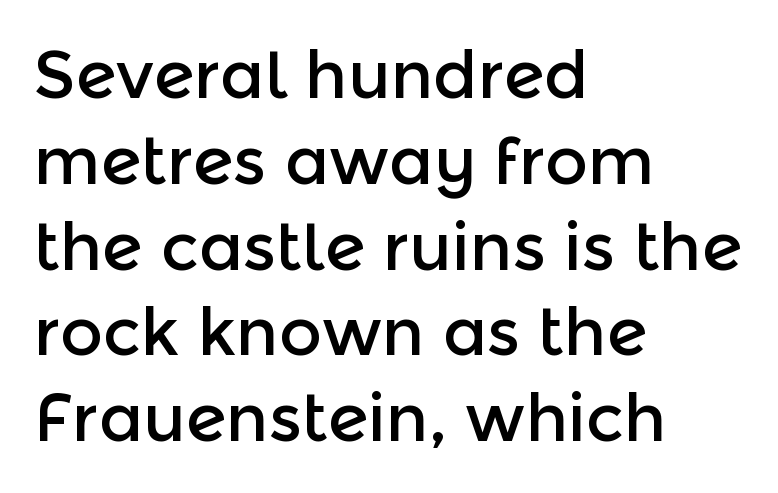
{"serif": "no", "italic": "no", "width": "normal", "x_height": "medium", "monospaced": "no", "underline": "no", "align": "left", "line_spacing": "normal", "line_spacing_ratio": 1.3, "letter_spacing": "normal", "letter_spacing_em": 0.0, "glyph_px": 66}
